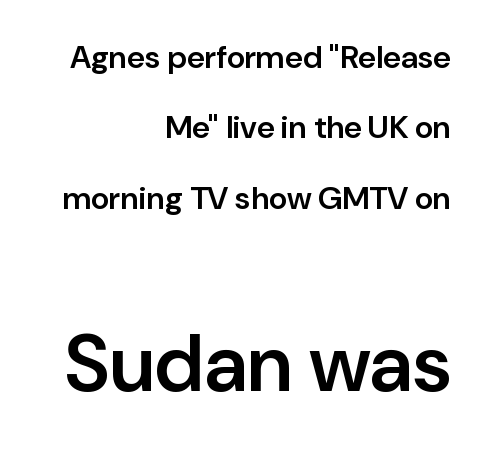
Typeset ragged left — the right edge is the straight one. Loosely led — the rows are spread out. The glyphs in this specimen are sans serif. Italic: no, the glyphs are upright roman. Beneath every word, the page is bare. Characters follow at the spacing the type designer built in.
